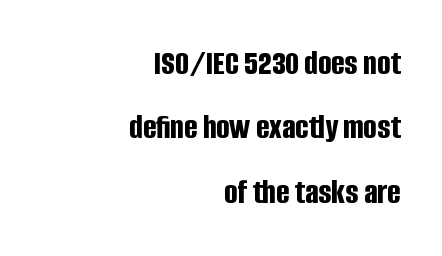
Q: Is the text bold? A: Yes.
Q: Is the text italic (slanted)? A: No, it is upright.
Q: Is the typeface a serif or a sans-serif typeface? A: Sans-serif.
Q: Is the text underlined? A: No.
Q: How is the paragraph aligned? A: Right-aligned.
Q: Is the spacing between letters normal or unusually wide? A: Normal.
Q: Width (condensed, normal, or wide)? A: Condensed.
Q: Stroke contrast? A: Low.
Q: x-height? A: Large.
Q: Monospaced? A: No.
